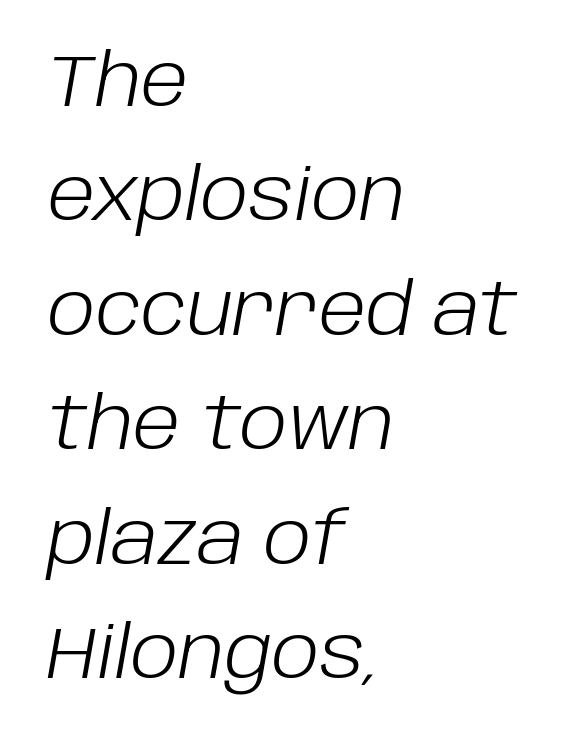
The image shows 72 px light type, italic (leaning right); set left-aligned, normal line spacing (1.59x), normal letter spacing, not underlined; low stroke contrast and a large x-height.
